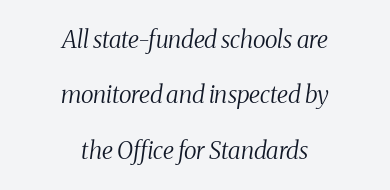
{"italic": "yes", "lean": "right", "slant_degrees": 8, "bold": "no", "underline": "no", "align": "center", "line_spacing": "loose", "line_spacing_ratio": 2.31, "letter_spacing": "normal", "letter_spacing_em": 0.0, "glyph_px": 24}
